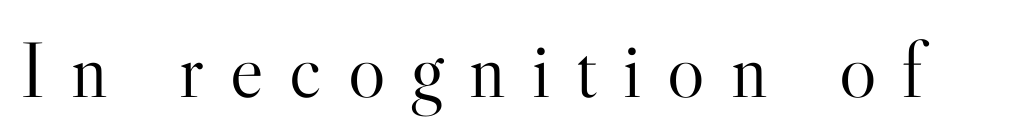
{"serif": "yes", "italic": "no", "bold": "no", "weight": "light", "width": "normal", "stroke_contrast": "high", "x_height": "small", "monospaced": "no", "underline": "no", "letter_spacing": "wide", "letter_spacing_em": 0.33, "glyph_px": 79}
